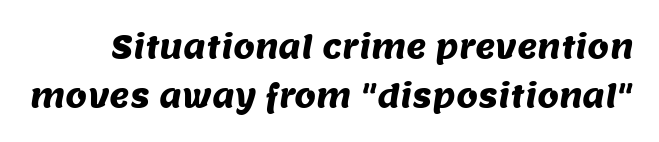
Horizontal bands of white between lines are of average thickness. A typesetter would call this proportional, since set widths differ per character. In terms of letterspacing, this is plain default setting. Unlike a traditional serif, this face leaves its strokes unadorned.
